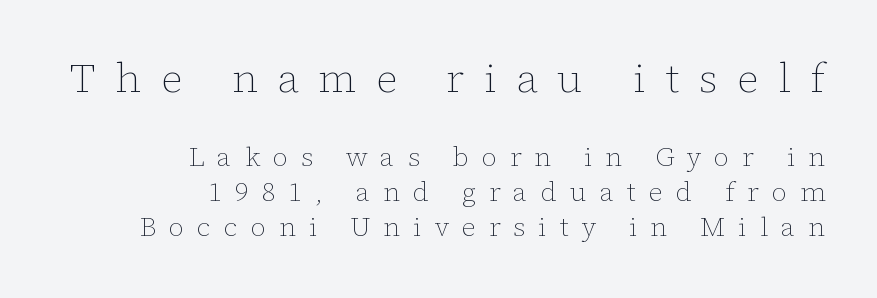
The image shows 41 px thin type, upright; set right-aligned, normal line spacing (1.31x), unusually wide letter spacing (+0.48 em), not underlined; the first (top) block is 1.52x larger; low stroke contrast and a medium x-height.
